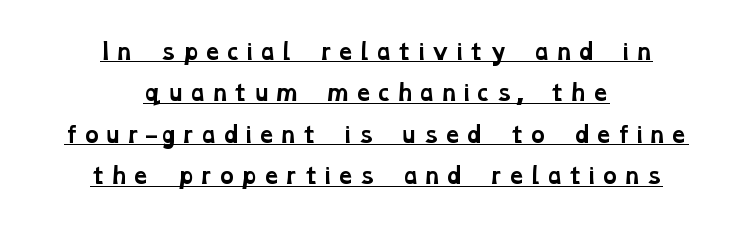
{"bold": "yes", "underline": "yes", "align": "center", "line_spacing": "loose", "line_spacing_ratio": 1.97, "glyph_px": 21}
